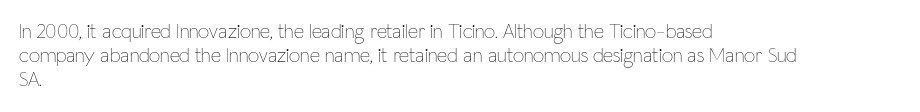
Q: Is the text bold? A: No.
Q: Is the text italic (slanted)? A: No, it is upright.
Q: Is the text underlined? A: No.
Q: How is the paragraph aligned? A: Left-aligned.
Q: Is the spacing between letters normal or unusually wide? A: Normal.
